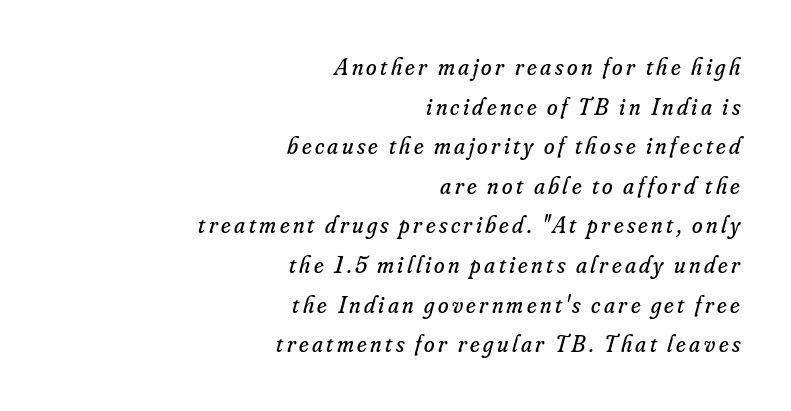
The image shows 24 px text type, italic (leaning right); set right-aligned, normal line spacing (1.65x), not underlined.
